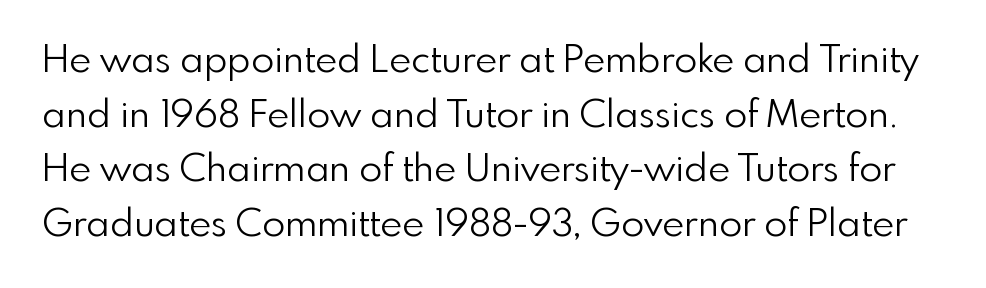
Does extra space separate the letters? No, they use regular spacing. A light-to-regular cut is what we see here. Spacing verdict: proportional, widths tailored to each character. Does the leading feel generous? No, just average.
